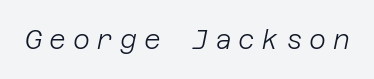
{"italic": "yes", "lean": "right", "slant_degrees": 12, "bold": "no", "underline": "no", "letter_spacing": "wide", "letter_spacing_em": 0.26, "glyph_px": 26}
